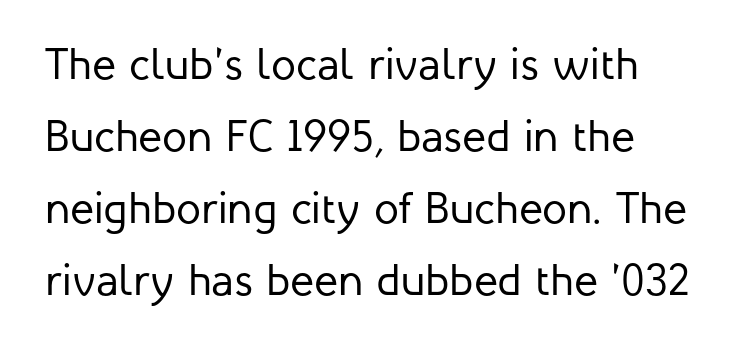
Q: Is the text bold? A: No.
Q: Is the text italic (slanted)? A: No, it is upright.
Q: Is the typeface a serif or a sans-serif typeface? A: Sans-serif.
Q: Is the text underlined? A: No.
Q: How is the paragraph aligned? A: Left-aligned.
Q: Is the spacing between letters normal or unusually wide? A: Normal.
Q: Is the spacing between lines tight, normal or loose? A: Normal.
Q: Width (condensed, normal, or wide)? A: Normal.
Q: Stroke contrast? A: Low.
Q: x-height? A: Medium.
Q: Monospaced? A: No.
